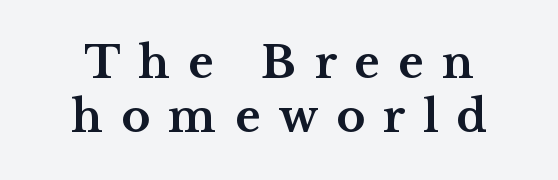
The lettering holds an erect, upright posture throughout. Stroke thickness is high; the sample reads as a true bold. Display-style spreading of the glyphs; the letterfit is very open. Varying glyph widths throughout — classic text-font behaviour.
